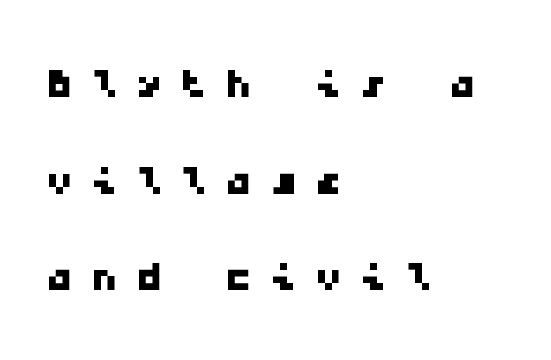
The image shows 54 px wide sans-serif type, monospaced; set left-aligned, line spacing 1.79x, unusually wide letter spacing (+0.33 em), not underlined; low stroke contrast and a medium x-height.
